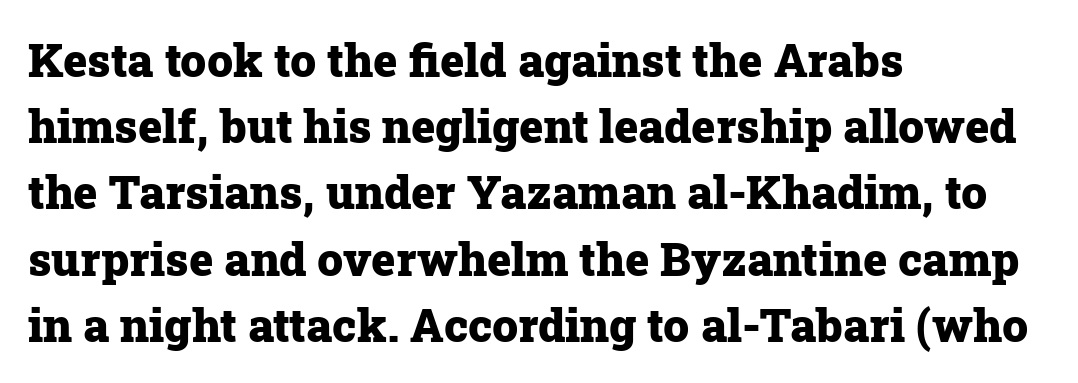
Q: Is the text bold? A: Yes.
Q: Is the text italic (slanted)? A: No, it is upright.
Q: Is the typeface a serif or a sans-serif typeface? A: Serif.
Q: Is the text underlined? A: No.
Q: How is the paragraph aligned? A: Left-aligned.
Q: Is the spacing between letters normal or unusually wide? A: Normal.
Q: Is the spacing between lines tight, normal or loose? A: Normal.
Q: Width (condensed, normal, or wide)? A: Normal.
Q: Stroke contrast? A: Low.
Q: x-height? A: Medium.
Q: Monospaced? A: No.
